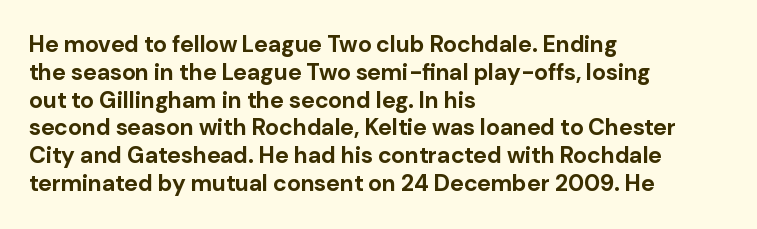
The image shows 23 px bold type, upright; set left-aligned, line spacing 1.21x, normal letter spacing, not underlined.
